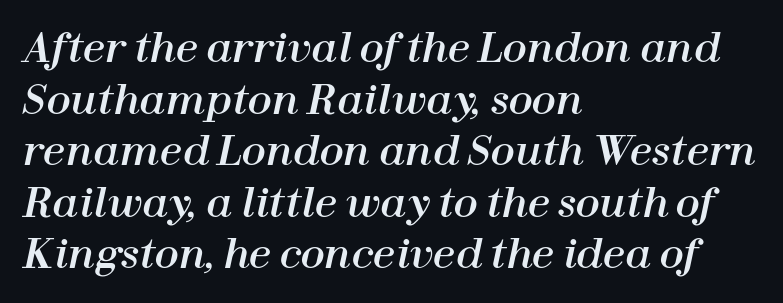
{"italic": "yes", "lean": "right", "slant_degrees": 12, "width": "normal", "stroke_contrast": "high", "x_height": "medium", "monospaced": "no", "underline": "no", "align": "left", "line_spacing": "normal", "line_spacing_ratio": 1.29, "letter_spacing": "normal", "letter_spacing_em": 0.0, "glyph_px": 40}
